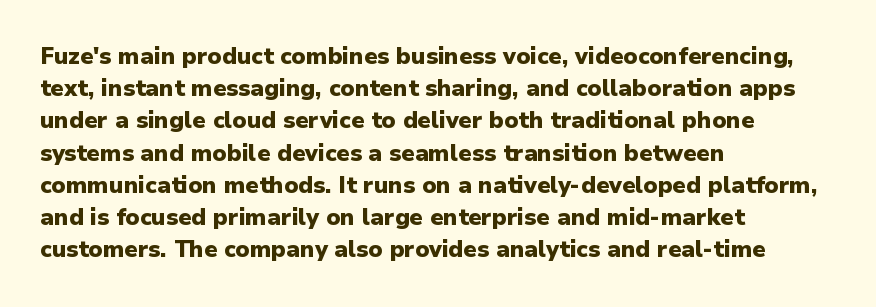
{"italic": "no", "bold": "yes", "underline": "no", "align": "left", "line_spacing": "normal", "line_spacing_ratio": 1.4, "letter_spacing": "normal", "letter_spacing_em": 0.0, "glyph_px": 23}
